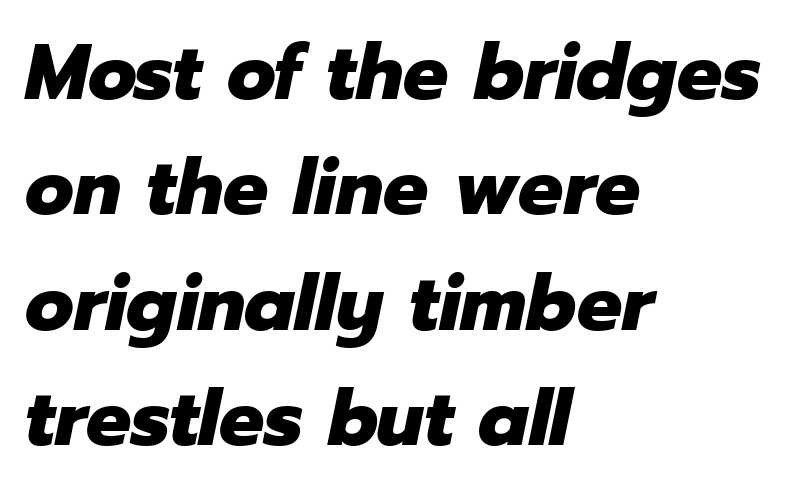
The image shows 79 px heavy type, italic (leaning right); set left-aligned, normal line spacing (1.46x), normal letter spacing, not underlined; low stroke contrast and a medium x-height.
